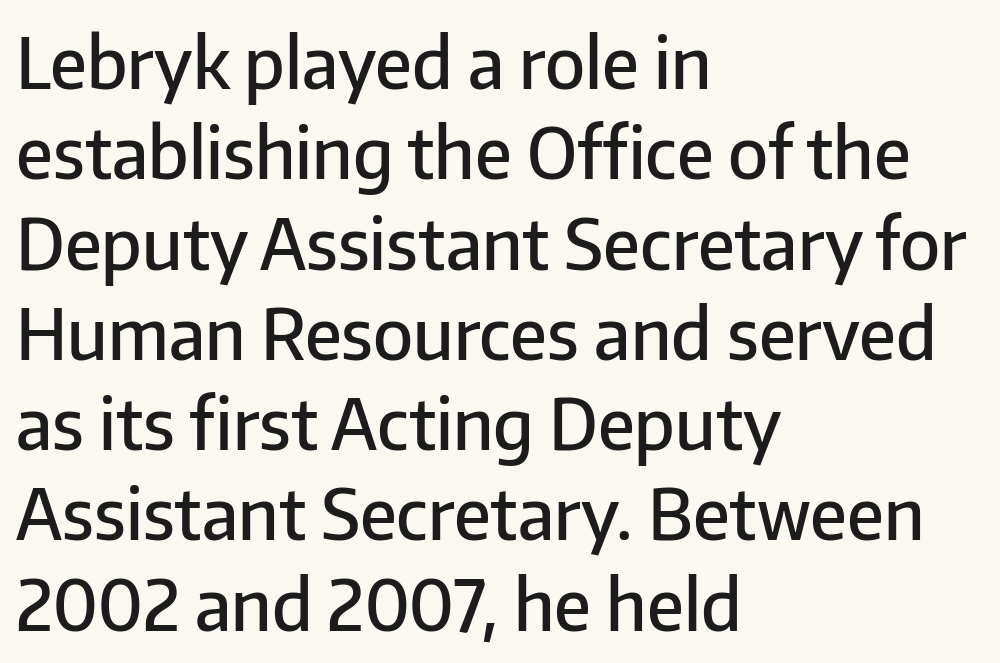
Q: Is the text bold? A: Semi-bold.
Q: Is the text italic (slanted)? A: No, it is upright.
Q: Is the typeface a serif or a sans-serif typeface? A: Sans-serif.
Q: Is the text underlined? A: No.
Q: How is the paragraph aligned? A: Left-aligned.
Q: Is the spacing between letters normal or unusually wide? A: Normal.
Q: Is the spacing between lines tight, normal or loose? A: Normal.
Q: Width (condensed, normal, or wide)? A: Normal.
Q: Stroke contrast? A: Low.
Q: x-height? A: Medium.
Q: Monospaced? A: No.
